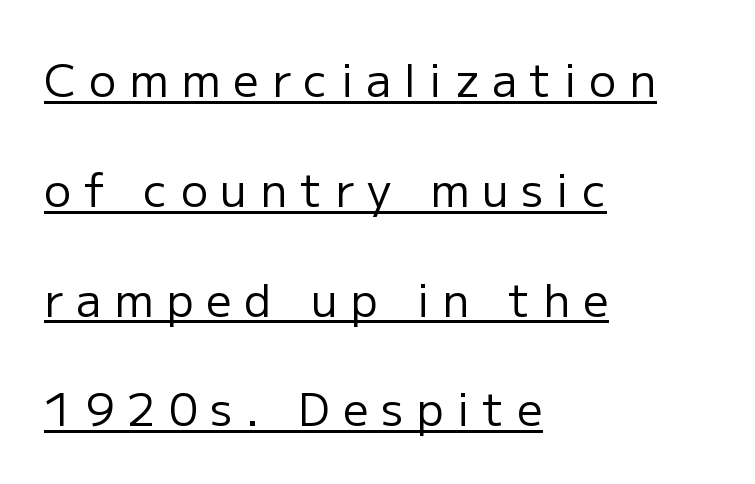
{"serif": "no", "italic": "no", "bold": "no", "weight": "regular", "width": "normal", "stroke_contrast": "low", "x_height": "medium", "monospaced": "no", "underline": "yes", "align": "left", "line_spacing": "loose", "line_spacing_ratio": 2.44, "letter_spacing": "wide", "letter_spacing_em": 0.29, "glyph_px": 45}
